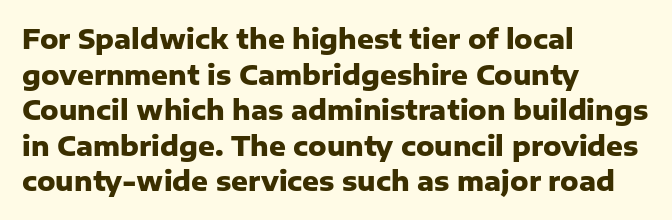
The image shows 26 px bold type, upright; set left-aligned, normal line spacing (1.37x), normal letter spacing, not underlined.
